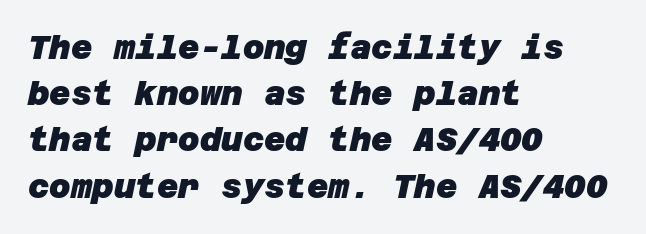
{"serif": "no", "bold": "yes", "weight": "heavy", "width": "normal", "stroke_contrast": "low", "x_height": "large", "underline": "no", "align": "left", "line_spacing": "normal", "line_spacing_ratio": 1.4, "letter_spacing": "normal", "letter_spacing_em": 0.0, "glyph_px": 33}
